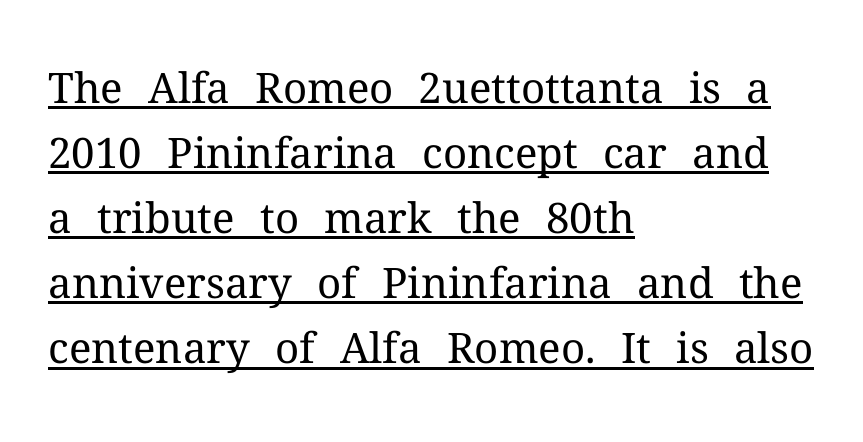
{"serif": "yes", "italic": "no", "bold": "no", "weight": "regular", "width": "normal", "stroke_contrast": "medium", "x_height": "medium", "monospaced": "no", "underline": "yes", "align": "left", "line_spacing": "normal", "line_spacing_ratio": 1.55, "letter_spacing": "normal", "letter_spacing_em": 0.0, "glyph_px": 42}
